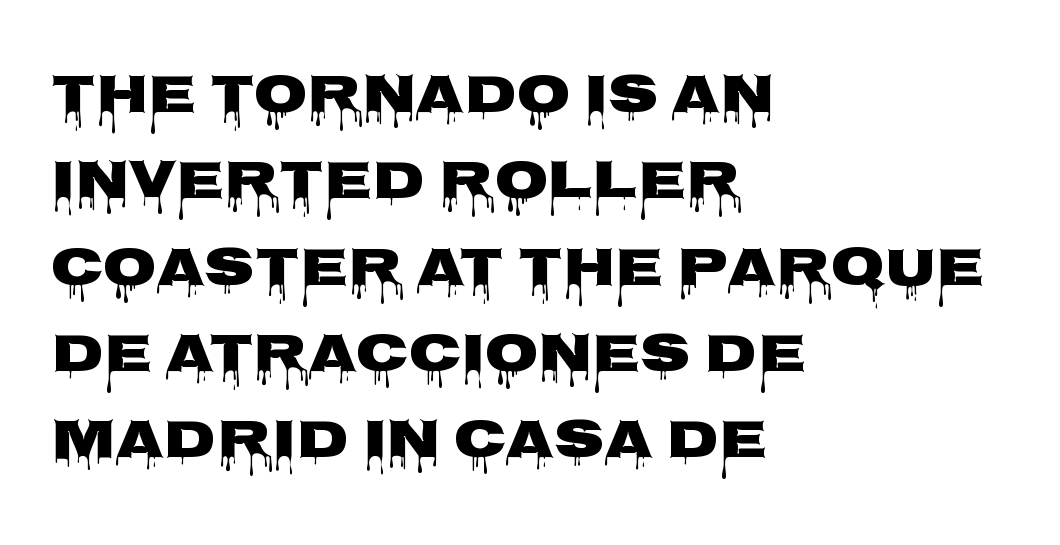
Has an underline been added? It has not. Notice how the passage keeps a crisp vertical edge on the left only. Does the leading feel generous? No, just average. Font category for this specimen: sans-serif.
